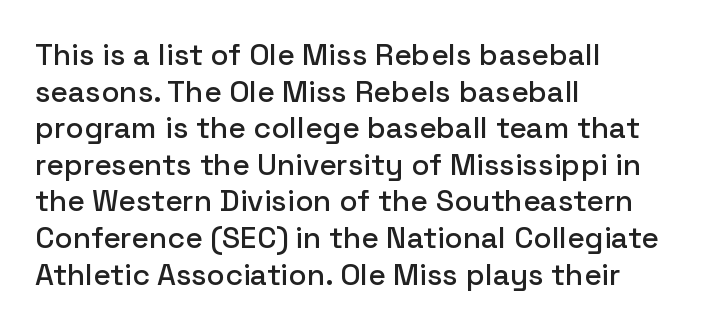
Q: Is the text italic (slanted)? A: No, it is upright.
Q: Is the typeface a serif or a sans-serif typeface? A: Sans-serif.
Q: Is the text underlined? A: No.
Q: How is the paragraph aligned? A: Left-aligned.
Q: Is the spacing between letters normal or unusually wide? A: Normal.
Q: Width (condensed, normal, or wide)? A: Normal.
Q: Stroke contrast? A: Low.
Q: x-height? A: Medium.
Q: Monospaced? A: No.
